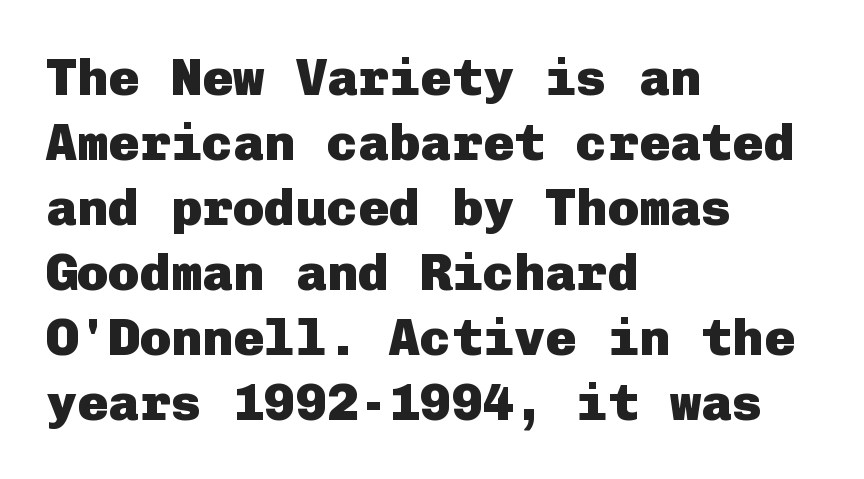
Q: Is the text bold? A: Yes.
Q: Is the text italic (slanted)? A: No, it is upright.
Q: Is the typeface a serif or a sans-serif typeface? A: Sans-serif.
Q: Is the text underlined? A: No.
Q: How is the paragraph aligned? A: Left-aligned.
Q: Is the spacing between letters normal or unusually wide? A: Normal.
Q: Is the spacing between lines tight, normal or loose? A: Normal.
Q: Width (condensed, normal, or wide)? A: Normal.
Q: Stroke contrast? A: Low.
Q: x-height? A: Medium.
